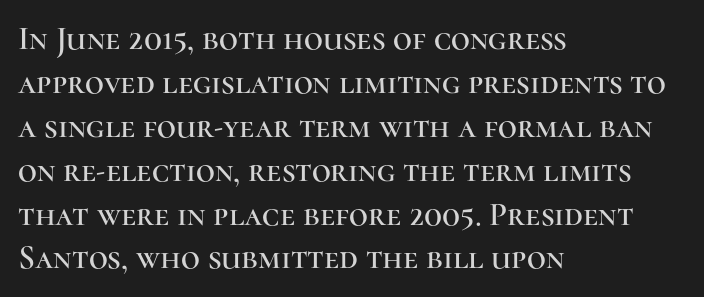
{"serif": "yes", "italic": "no", "width": "normal", "stroke_contrast": "high", "x_height": "medium", "monospaced": "no", "underline": "no", "align": "left", "line_spacing": "normal", "line_spacing_ratio": 1.33, "letter_spacing": "normal", "letter_spacing_em": 0.0, "glyph_px": 33}
